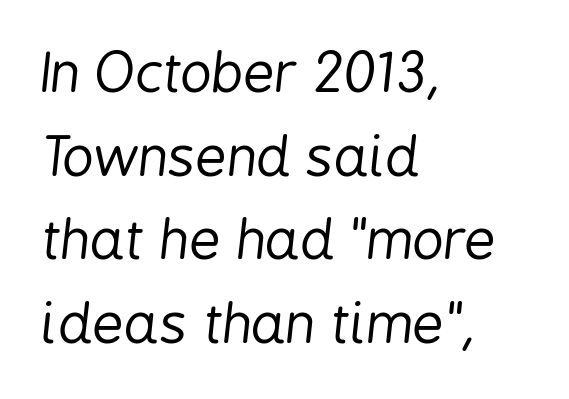
{"italic": "yes", "lean": "right", "slant_degrees": 6, "bold": "no", "weight": "regular", "width": "condensed", "stroke_contrast": "low", "x_height": "medium", "monospaced": "no", "underline": "no", "align": "left", "line_spacing": "normal", "line_spacing_ratio": 1.52, "letter_spacing": "normal", "letter_spacing_em": 0.0, "glyph_px": 55}
